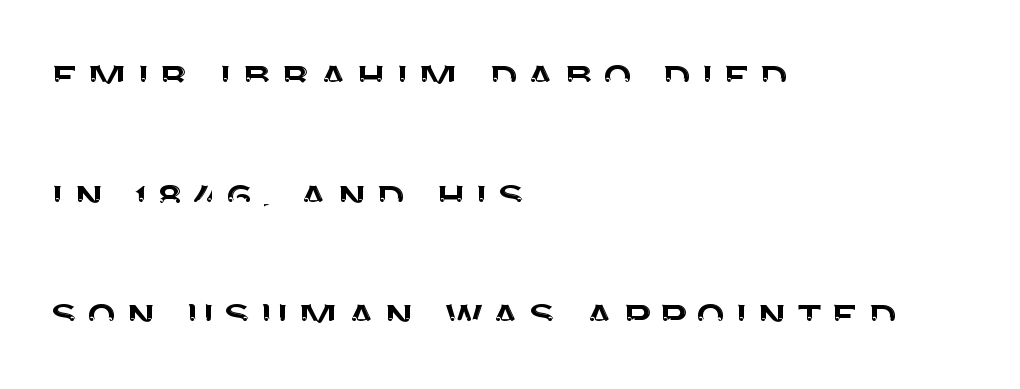
The passage shown is not underscored anywhere. Leftover space on each line is placed entirely after the last word. The letters advance in unequal steps, a hallmark of proportional type. This is the regular roman posture of the typeface.
